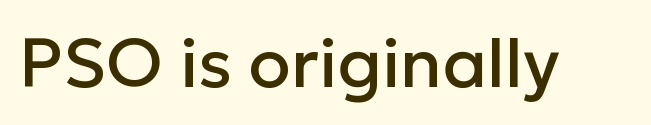
Is there any slant? The stems are plumb. Has an underline been added? It has not. Think of a printed novel: that variable character pitch is what you see here. The letterforms sit shoulder to shoulder at normal distance.
